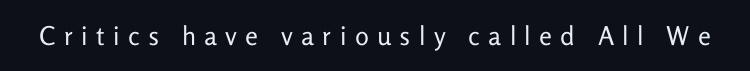
Lines of text with bare space underneath. Vertical stems look standard width or narrower in stroke. This sample uses expanded letter spacing, leaving extra air between glyphs. Quick note: not italic, upright.
